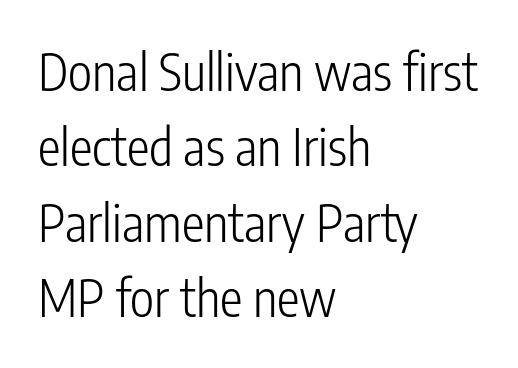
The image shows 51 px light, condensed sans-serif type, upright; set left-aligned, normal line spacing (1.48x), normal letter spacing, not underlined; low stroke contrast and a medium x-height.
